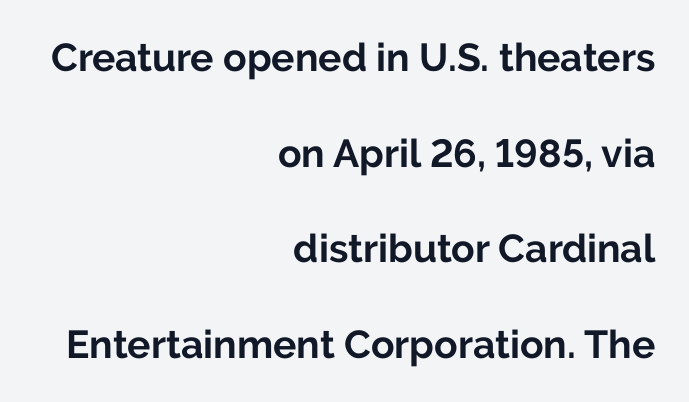
Q: Is the text bold? A: Yes.
Q: Is the text italic (slanted)? A: No, it is upright.
Q: Is the typeface a serif or a sans-serif typeface? A: Sans-serif.
Q: Is the text underlined? A: No.
Q: How is the paragraph aligned? A: Right-aligned.
Q: Is the spacing between letters normal or unusually wide? A: Normal.
Q: Is the spacing between lines tight, normal or loose? A: Loose.
Q: Width (condensed, normal, or wide)? A: Normal.
Q: Stroke contrast? A: Low.
Q: x-height? A: Medium.
Q: Monospaced? A: No.
